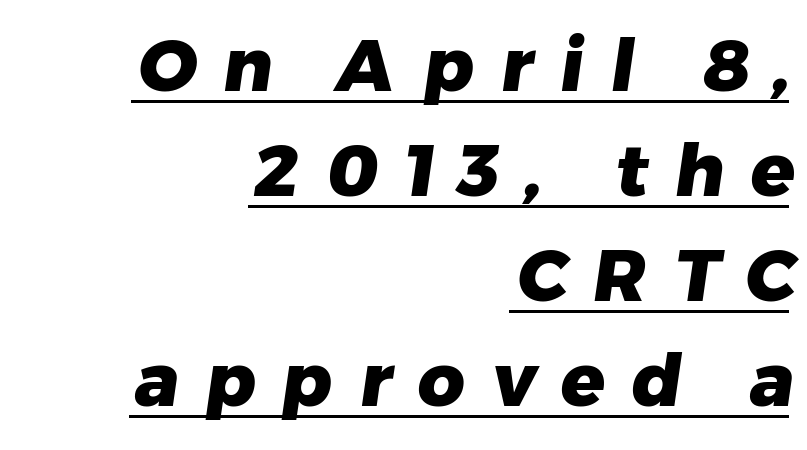
The image shows 73 px heavy sans-serif type; set right-aligned, normal line spacing (1.44x), unusually wide letter spacing (+0.36 em), underlined; low stroke contrast and a medium x-height.
